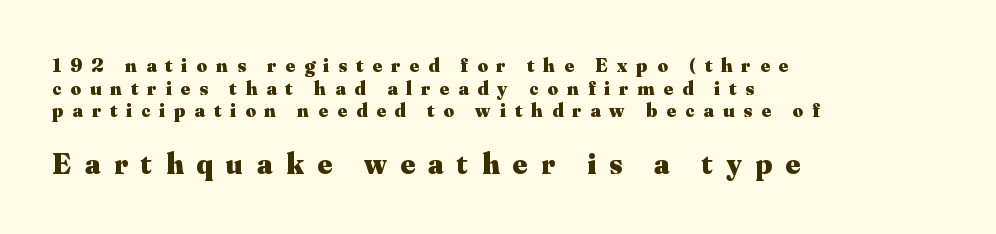
{"serif": "yes", "italic": "no", "bold": "yes", "weight": "heavy", "width": "normal", "stroke_contrast": "medium", "x_height": "small", "monospaced": "no", "underline": "no", "align": "left", "line_spacing": "tight", "line_spacing_ratio": 1.13, "letter_spacing": "wide", "letter_spacing_em": 0.46, "larger_block": "second", "size_ratio": 1.5, "glyph_px": 30}
